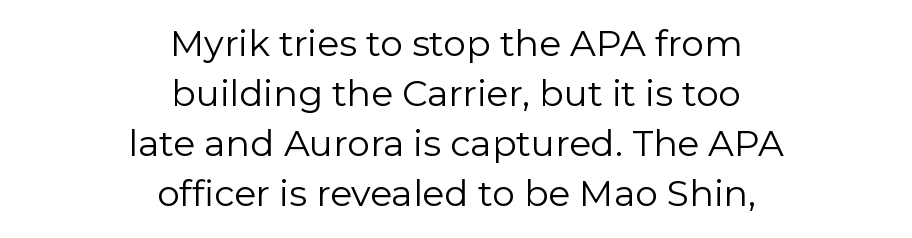
The image shows 36 px regular-weight sans-serif type, upright; set centered, normal line spacing (1.39x), normal letter spacing, not underlined; low stroke contrast and a medium x-height.
